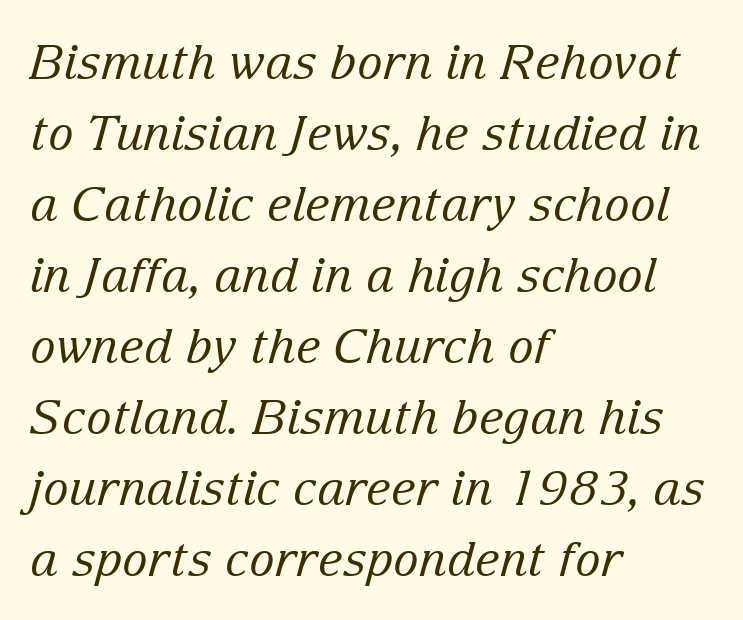
Q: Is the text bold? A: No.
Q: Is the text italic (slanted)? A: Yes, it leans right by about 15 degrees.
Q: Is the typeface a serif or a sans-serif typeface? A: Serif.
Q: Is the text underlined? A: No.
Q: How is the paragraph aligned? A: Left-aligned.
Q: Is the spacing between letters normal or unusually wide? A: Normal.
Q: Is the spacing between lines tight, normal or loose? A: Normal.
Q: Width (condensed, normal, or wide)? A: Normal.
Q: Stroke contrast? A: Low.
Q: x-height? A: Medium.
Q: Monospaced? A: No.
